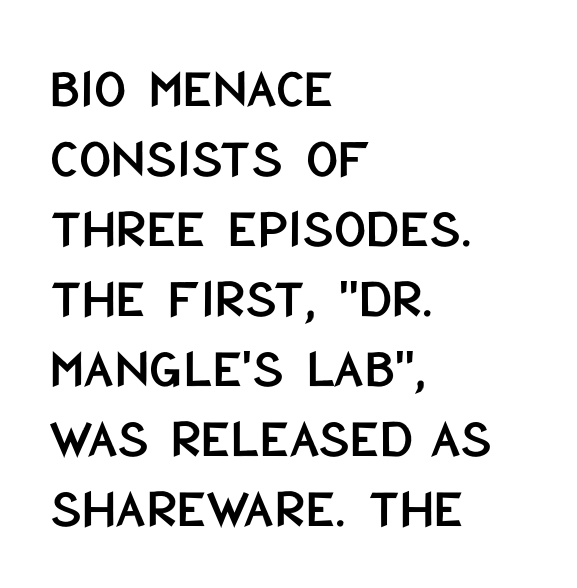
The image shows 56 px condensed sans-serif type, upright; set left-aligned, normal line spacing (1.25x), normal letter spacing, not underlined; low stroke contrast and a large x-height.
